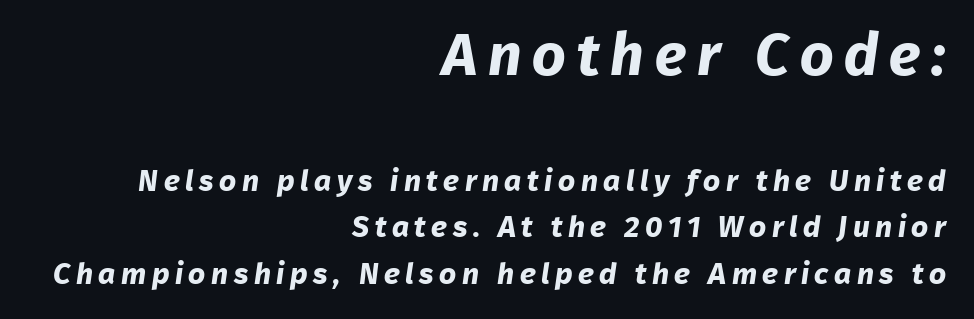
The image shows 59 px bold sans-serif type; set right-aligned, normal line spacing (1.55x), not underlined; the first (top) block is 1.97x larger; low stroke contrast and a medium x-height.
